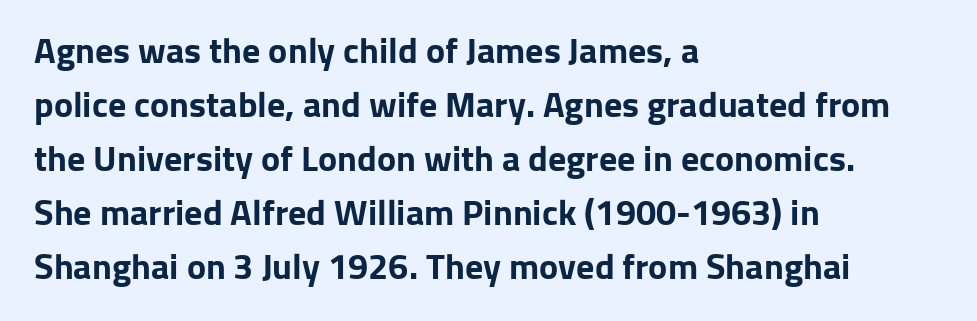
{"serif": "no", "italic": "no", "bold": "yes", "weight": "bold", "width": "normal", "stroke_contrast": "low", "x_height": "medium", "monospaced": "no", "underline": "no", "align": "left", "line_spacing": "normal", "line_spacing_ratio": 1.5, "letter_spacing": "normal", "letter_spacing_em": 0.0, "glyph_px": 36}
